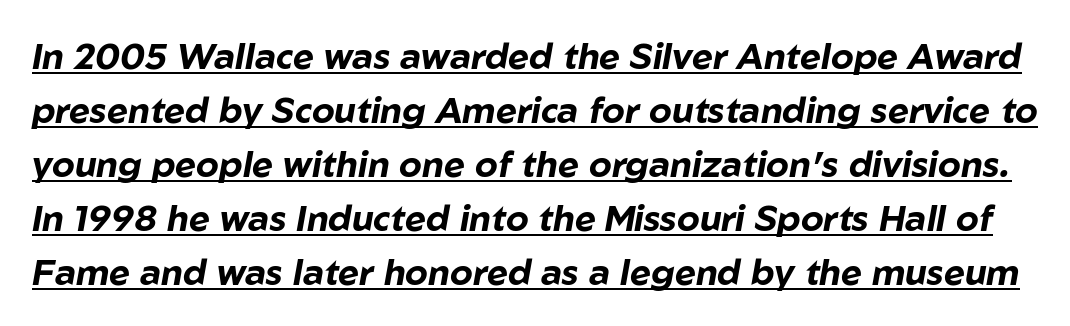
The image shows 36 px bold type, italic (leaning right); set normal line spacing (1.5x), normal letter spacing, underlined; low stroke contrast and a medium x-height.
